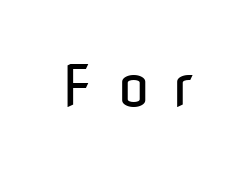
{"serif": "no", "italic": "no", "bold": "no", "weight": "regular", "width": "condensed", "stroke_contrast": "low", "x_height": "medium", "monospaced": "no", "underline": "no", "letter_spacing": "wide", "letter_spacing_em": 0.42, "glyph_px": 57}
